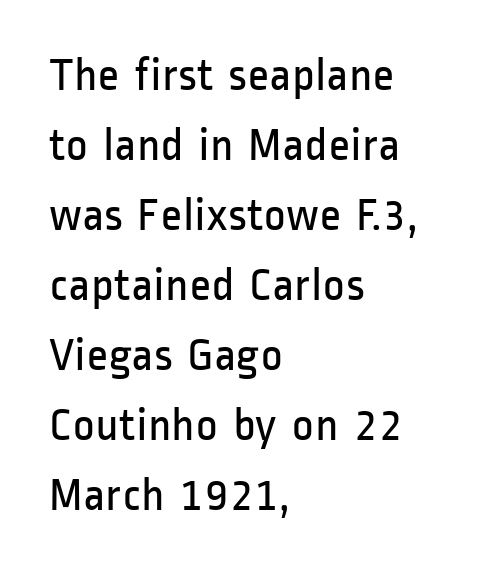
{"serif": "no", "italic": "no", "bold": "no", "weight": "regular", "width": "condensed", "stroke_contrast": "low", "x_height": "medium", "monospaced": "no", "underline": "no", "align": "left", "line_spacing": "normal", "line_spacing_ratio": 1.46, "letter_spacing": "normal", "letter_spacing_em": 0.0, "glyph_px": 48}
